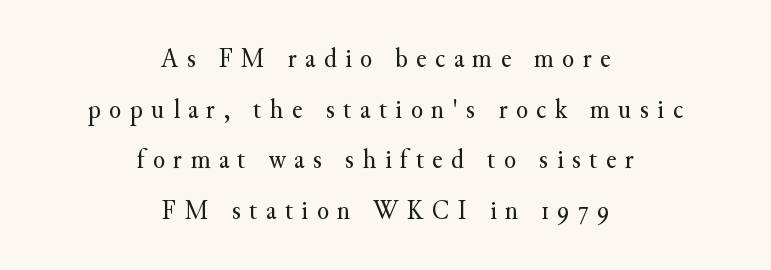
{"serif": "yes", "italic": "no", "bold": "no", "weight": "regular", "width": "normal", "stroke_contrast": "medium", "x_height": "small", "monospaced": "no", "underline": "no", "align": "center", "line_spacing_ratio": 1.81, "letter_spacing": "wide", "letter_spacing_em": 0.3, "glyph_px": 28}
